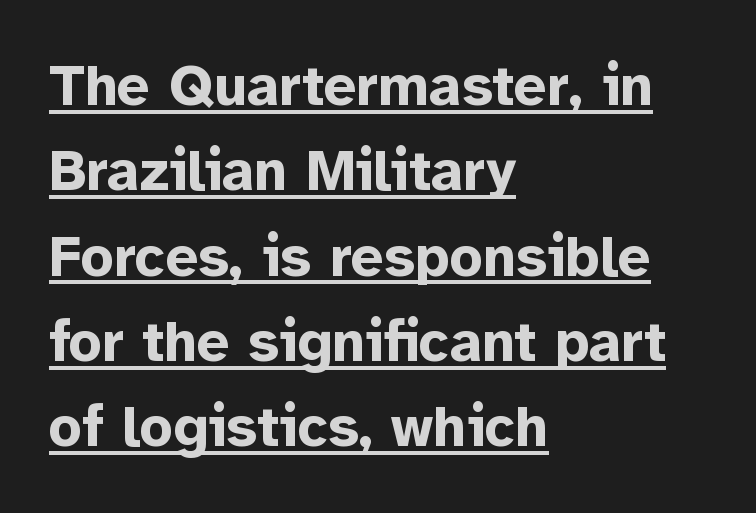
{"serif": "no", "italic": "no", "bold": "yes", "weight": "bold", "width": "normal", "stroke_contrast": "low", "x_height": "medium", "monospaced": "no", "underline": "yes", "align": "left", "line_spacing": "normal", "line_spacing_ratio": 1.47, "letter_spacing": "normal", "letter_spacing_em": 0.0, "glyph_px": 58}
